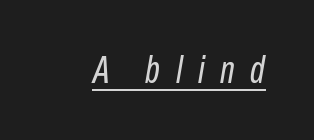
The image shows 38 px regular-weight, condensed type, italic (leaning right); set unusually wide letter spacing (+0.41 em), underlined; low stroke contrast and a medium x-height.
